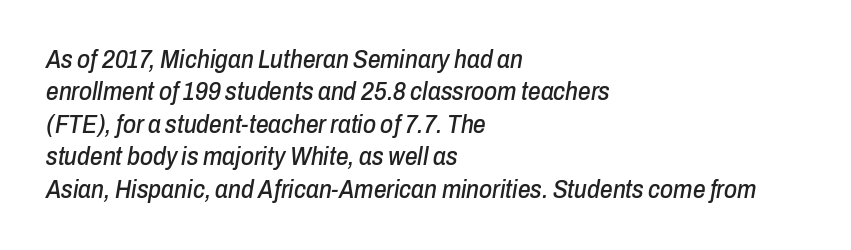
The image shows 25 px text type, italic (leaning right); set left-aligned, normal line spacing (1.3x), normal letter spacing, not underlined.
